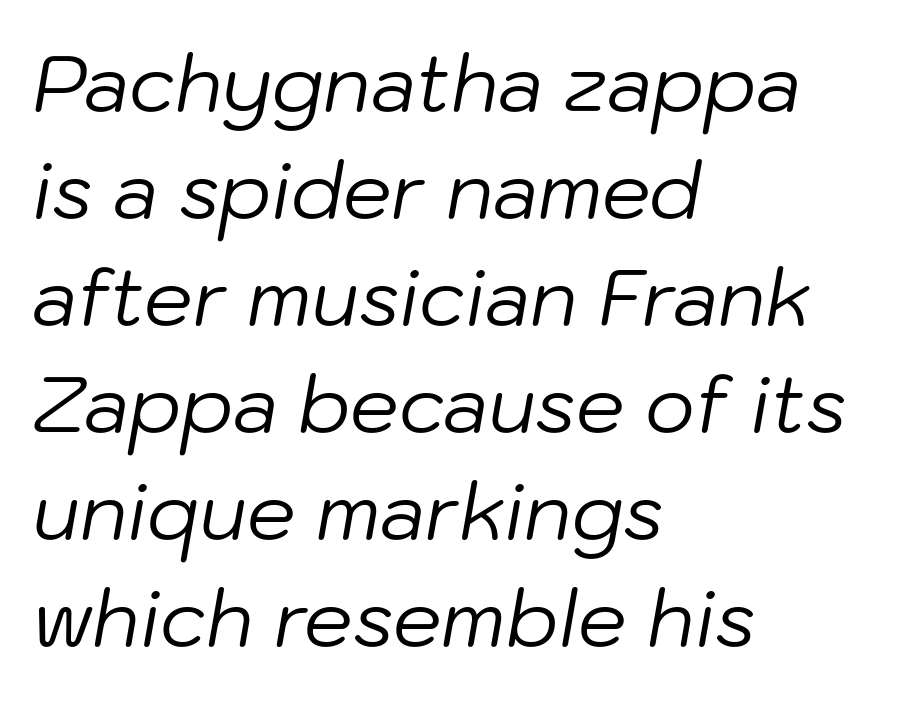
Q: Is the text bold? A: No.
Q: Is the text italic (slanted)? A: Yes, it leans right by about 10 degrees.
Q: Is the text underlined? A: No.
Q: How is the paragraph aligned? A: Left-aligned.
Q: Is the spacing between letters normal or unusually wide? A: Normal.
Q: Is the spacing between lines tight, normal or loose? A: Normal.
Q: Width (condensed, normal, or wide)? A: Normal.
Q: Stroke contrast? A: Low.
Q: x-height? A: Medium.
Q: Monospaced? A: No.
